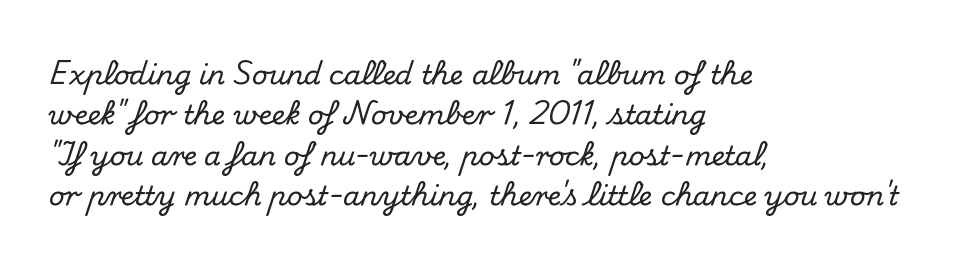
Q: Is the text italic (slanted)? A: Yes.
Q: Is the text underlined? A: No.
Q: How is the paragraph aligned? A: Left-aligned.
Q: Is the spacing between letters normal or unusually wide? A: Normal.
Q: Is the spacing between lines tight, normal or loose? A: Normal.
